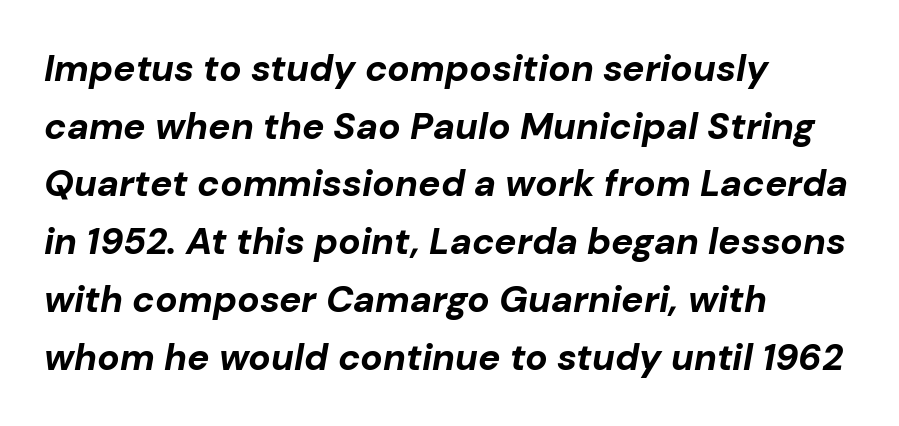
The image shows 37 px bold type, italic (leaning right); set left-aligned, normal line spacing (1.56x), normal letter spacing, not underlined; low stroke contrast and a medium x-height.
